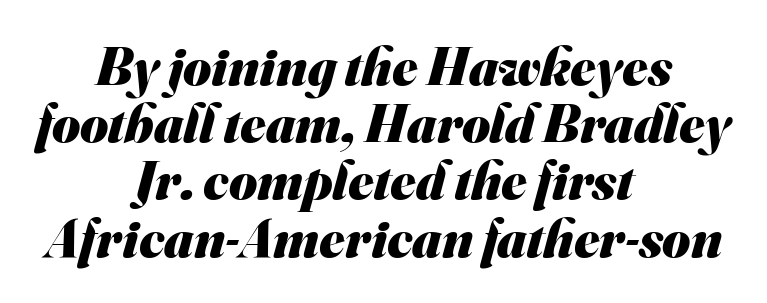
Its strokes are broad and dark, the hallmark of bold type. Looks like regular typesetting: each glyph gets only the width it needs. Does the copy run flush right? No — it is centered line by line. The line texture is even and compact thanks to regular tracking. Line spacing here is tight. Honestly, there is no underline to notice here at all.
